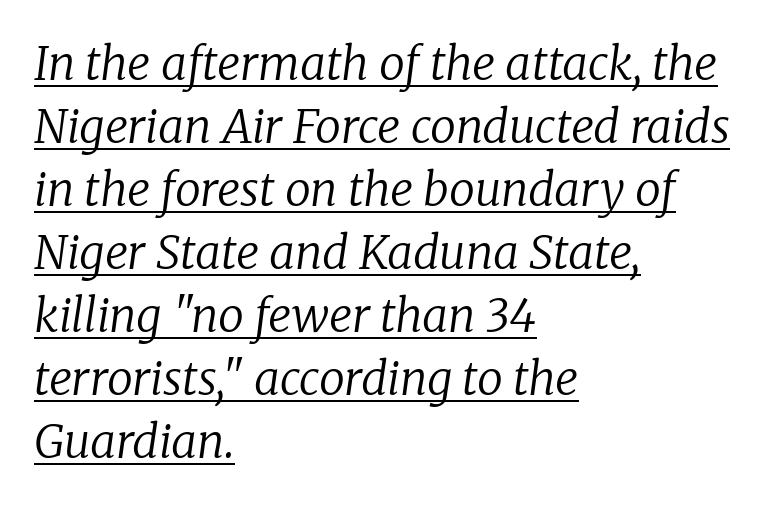
The image shows 46 px regular-weight serif type, italic (leaning right); set left-aligned, normal line spacing (1.37x), normal letter spacing, underlined; low stroke contrast and a medium x-height.
